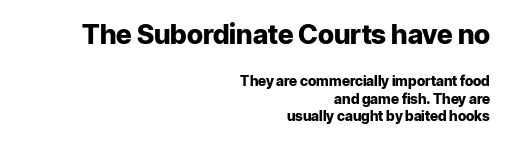
The image shows 27 px bold type, upright; set right-aligned, normal line spacing (1.25x), normal letter spacing, not underlined; the first (top) block is 1.93x larger.
